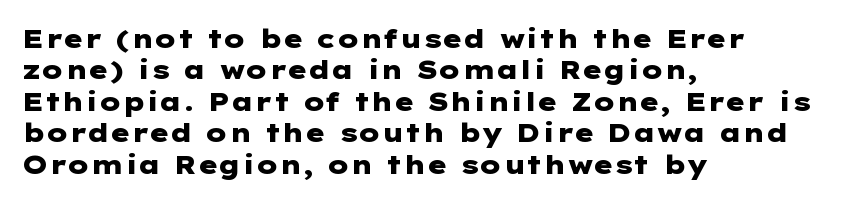
Q: Is the text bold? A: Yes.
Q: Is the text italic (slanted)? A: No, it is upright.
Q: Is the text underlined? A: No.
Q: How is the paragraph aligned? A: Left-aligned.
Q: Is the spacing between letters normal or unusually wide? A: Normal.
